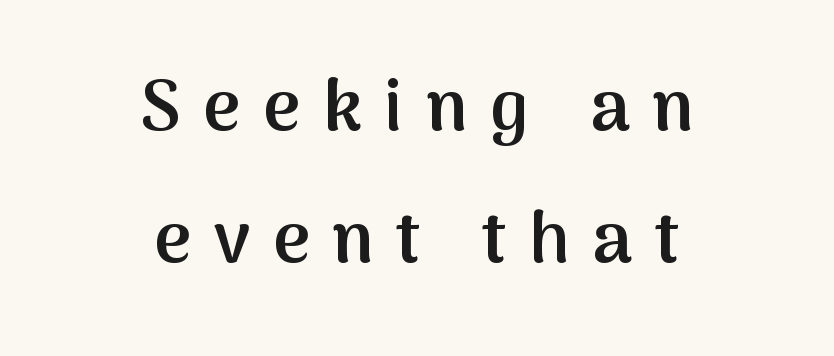
{"serif": "no", "italic": "no", "bold": "semi", "weight": "semibold", "width": "normal", "stroke_contrast": "medium", "x_height": "medium", "monospaced": "no", "underline": "no", "align": "center", "line_spacing_ratio": 1.86, "letter_spacing": "wide", "letter_spacing_em": 0.32, "glyph_px": 71}
